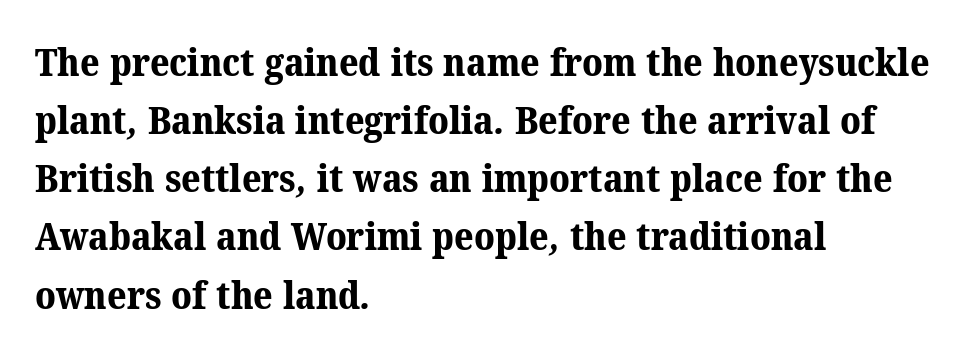
{"serif": "yes", "bold": "yes", "weight": "bold", "width": "normal", "stroke_contrast": "medium", "x_height": "medium", "monospaced": "no", "underline": "no", "align": "left", "line_spacing": "normal", "line_spacing_ratio": 1.53, "letter_spacing": "normal", "letter_spacing_em": 0.0, "glyph_px": 38}
